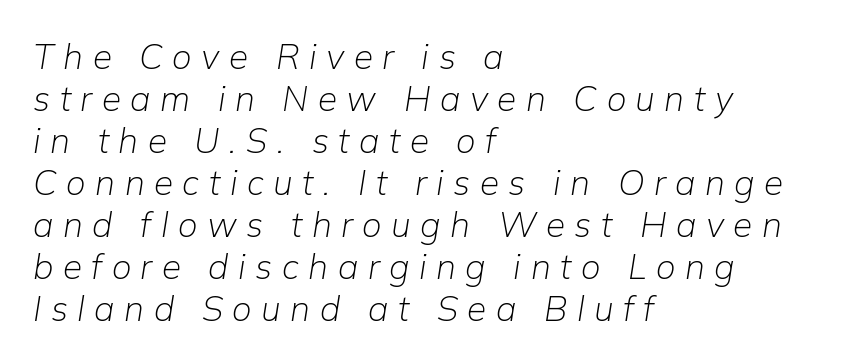
Think standard paragraph weight, or any step lighter than that. The specimen omits any rule beneath the text block's lines. The passage shown is typed in a proportional face where columns would drift. The rag falls on the right side of this text block.
